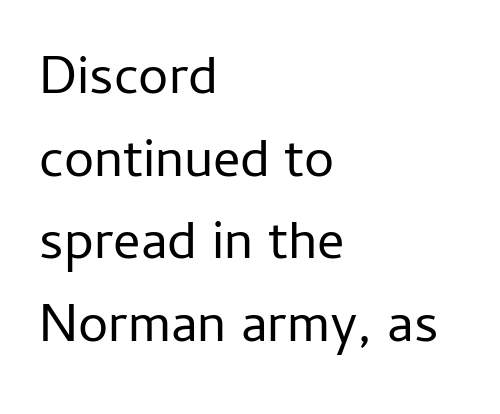
The image shows 54 px regular-weight sans-serif type, upright; set left-aligned, normal line spacing (1.53x), normal letter spacing, not underlined; low stroke contrast and a medium x-height.
